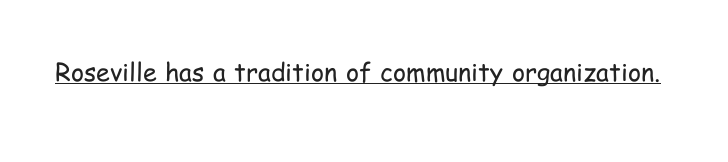
Q: Is the text bold? A: No.
Q: Is the text italic (slanted)? A: No, it is upright.
Q: Is the text underlined? A: Yes.
Q: Is the spacing between letters normal or unusually wide? A: Normal.
